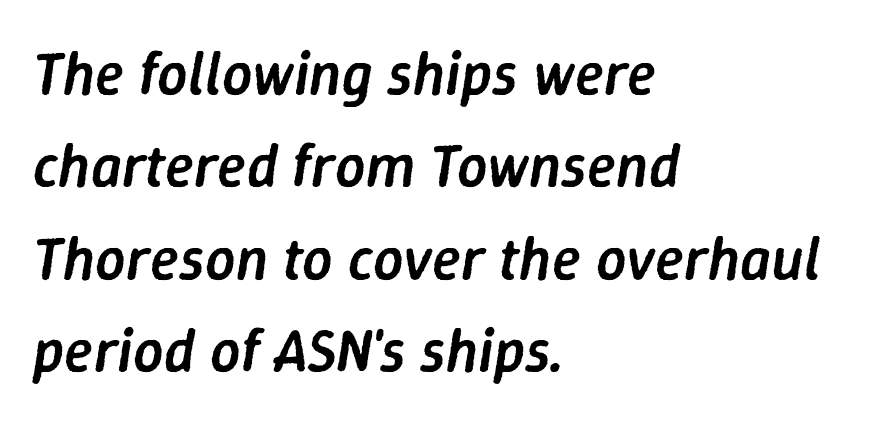
The typesetting leans somewhat heavy: a semibold. Proportional: the letters do not fall into vertical columns. Successive baselines arrive at the customary interval. This sample uses plain, unmodified letter spacing. Quick note: italic. Descender tails drop into unmarked territory.
